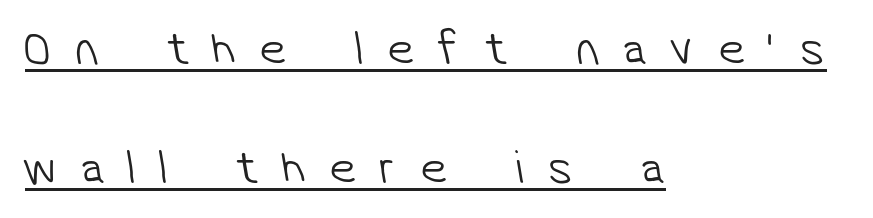
A great deal of white space separates one row of letters from the next. Spacing between characters has been opened up far beyond the box default. Regarding serifs, this sample does without them. The face used here appears with an underline applied. Reading down the block, your eye returns to a fixed left position each line. Compared with a typical body face, this is equally light or lighter still.
